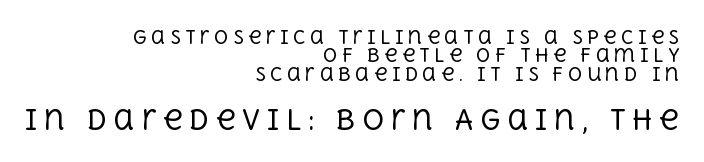
The image shows 27 px text type, upright; set right-aligned, tight line spacing (1.02x), unusually wide letter spacing (+0.23 em), not underlined; the second (bottom) block is 1.5x larger.
